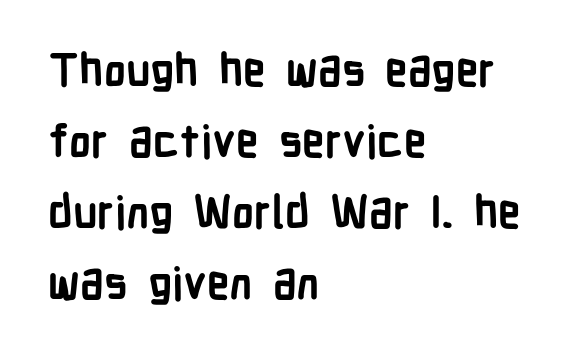
The designer left line spacing at the default. The letters stand straight up with perfectly vertical stems. A classic flush-left, rag-right setting is used for this passage. What kind of face is this? One without serifs — a sans.
